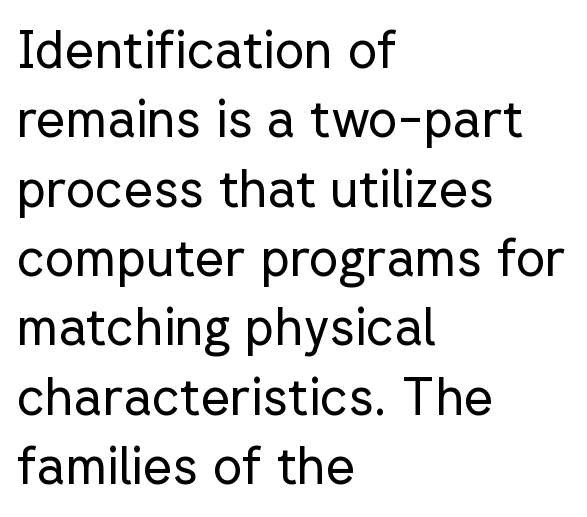
Q: Is the text bold? A: No.
Q: Is the text italic (slanted)? A: No, it is upright.
Q: Is the typeface a serif or a sans-serif typeface? A: Sans-serif.
Q: Is the text underlined? A: No.
Q: How is the paragraph aligned? A: Left-aligned.
Q: Is the spacing between letters normal or unusually wide? A: Normal.
Q: Is the spacing between lines tight, normal or loose? A: Normal.
Q: Width (condensed, normal, or wide)? A: Normal.
Q: Stroke contrast? A: Low.
Q: x-height? A: Medium.
Q: Monospaced? A: No.
